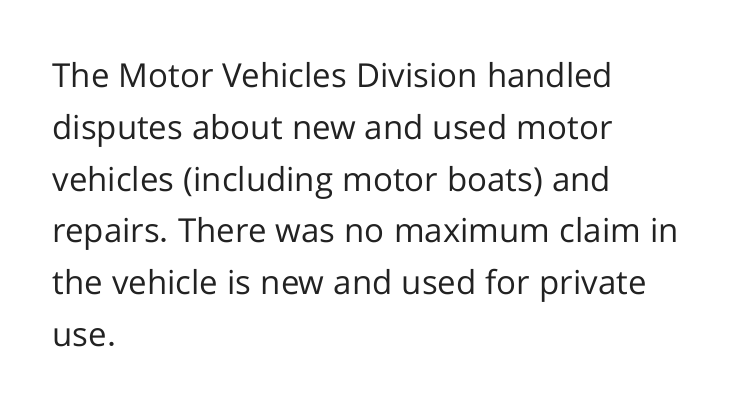
A classic flush-left, rag-right setting is used for this passage. Does the leading feel generous? No, just average. The rendering keeps characters at their native spacing. The face used here is proportionally spaced, like ordinary book or web type. Stroke terminals: plain, sans-serif.
